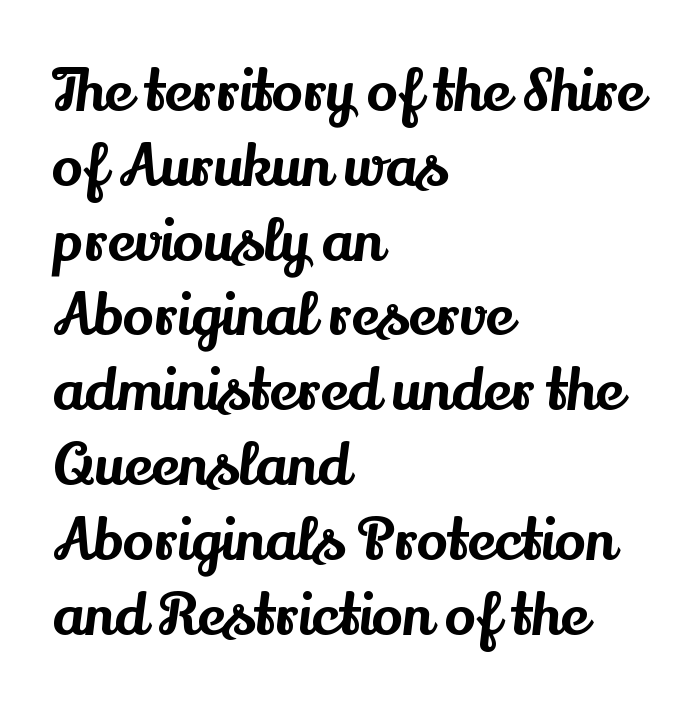
Q: Is the text italic (slanted)? A: Yes.
Q: Is the typeface a serif or a sans-serif typeface? A: Serif.
Q: Is the text underlined? A: No.
Q: How is the paragraph aligned? A: Left-aligned.
Q: Is the spacing between letters normal or unusually wide? A: Normal.
Q: Is the spacing between lines tight, normal or loose? A: Normal.
Q: Width (condensed, normal, or wide)? A: Normal.
Q: Stroke contrast? A: Medium.
Q: x-height? A: Small.
Q: Monospaced? A: No.
